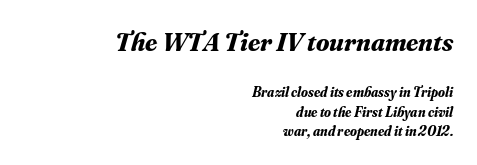
The image shows 27 px bold type, italic (leaning right); set right-aligned, normal line spacing (1.39x), normal letter spacing, not underlined; the first (top) block is 1.93x larger.
